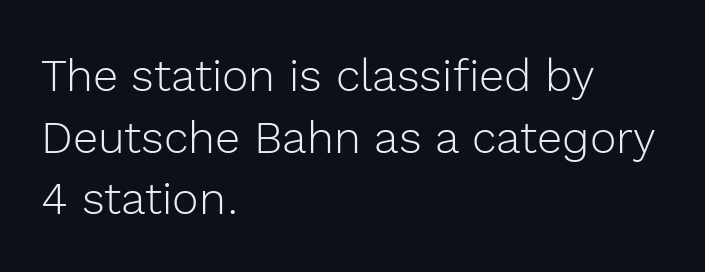
The horizontal fit of the characters is conventional and even. Any mark beneath the type? The region is blank. Is this a fixed-width face? No — the glyphs have proportional, varying widths. Vertical spacing — default. The weight tops out at a normal text grade. In terms of letterform style, serifs are entirely absent.
